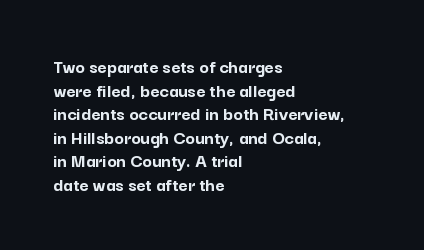
Q: Is the text bold? A: Yes.
Q: Is the text italic (slanted)? A: No, it is upright.
Q: Is the text underlined? A: No.
Q: How is the paragraph aligned? A: Left-aligned.
Q: Is the spacing between letters normal or unusually wide? A: Normal.
